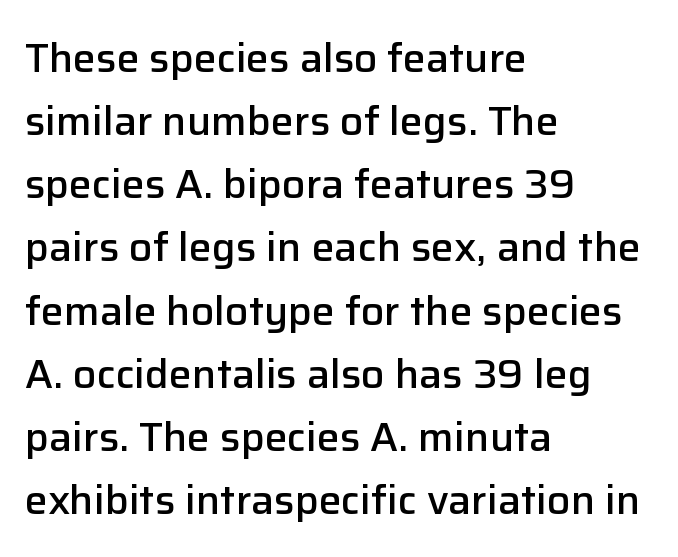
Does the lettering tilt? It doesn't — this is upright. Check under the words: just untouched page. Look at the stroke-to-counter ratio: somewhat heavy, a semibold. This sample has the flowing, uneven cadence of proportional lettering. In CSS terms this would be text-align: left. Short note: letters normally spaced.
